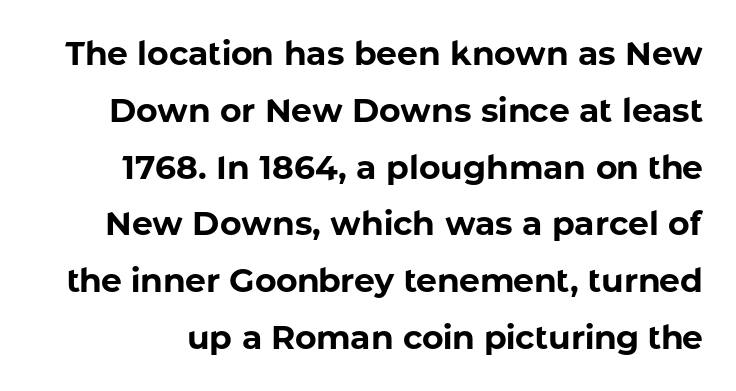
{"serif": "no", "italic": "no", "bold": "yes", "weight": "bold", "width": "normal", "stroke_contrast": "low", "x_height": "medium", "monospaced": "no", "underline": "no", "line_spacing_ratio": 1.72, "letter_spacing": "normal", "letter_spacing_em": 0.0, "glyph_px": 33}
